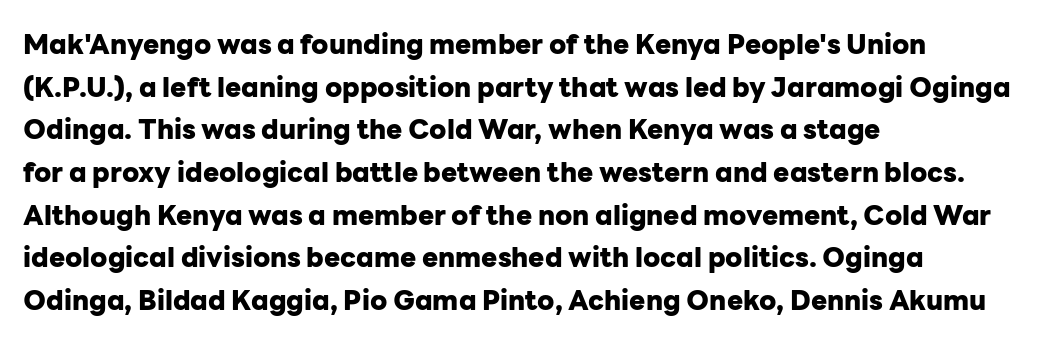
The image shows 27 px bold type, upright; set left-aligned, normal line spacing (1.58x), normal letter spacing, not underlined.
